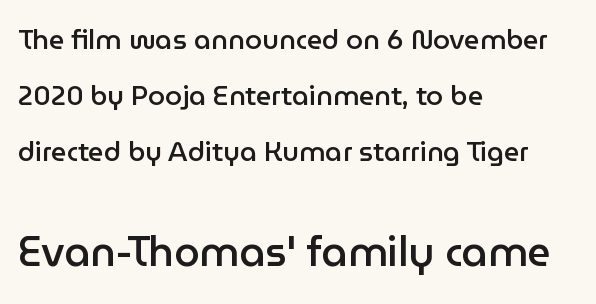
Q: Is the text bold? A: Semi-bold.
Q: Is the text italic (slanted)? A: No, it is upright.
Q: Is the typeface a serif or a sans-serif typeface? A: Sans-serif.
Q: Is the text underlined? A: No.
Q: How is the paragraph aligned? A: Left-aligned.
Q: Is the spacing between letters normal or unusually wide? A: Normal.
Q: Is the spacing between lines tight, normal or loose? A: Loose.
Q: Which block of text is set in a larger size, the first (top) or the second (bottom)? A: The second (bottom) one.
Q: Width (condensed, normal, or wide)? A: Normal.
Q: Stroke contrast? A: Low.
Q: x-height? A: Medium.
Q: Monospaced? A: No.
